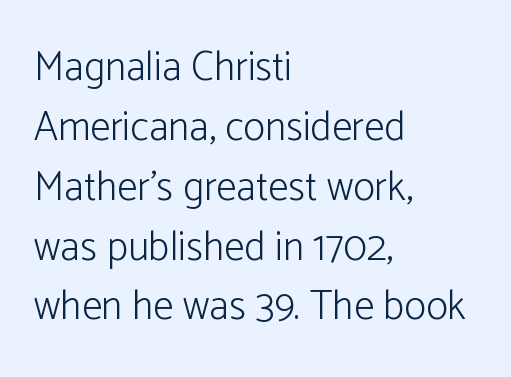
{"serif": "no", "italic": "no", "bold": "no", "weight": "light", "width": "normal", "stroke_contrast": "low", "x_height": "medium", "monospaced": "no", "underline": "no", "align": "left", "line_spacing": "normal", "line_spacing_ratio": 1.46, "letter_spacing": "normal", "letter_spacing_em": 0.0, "glyph_px": 41}
